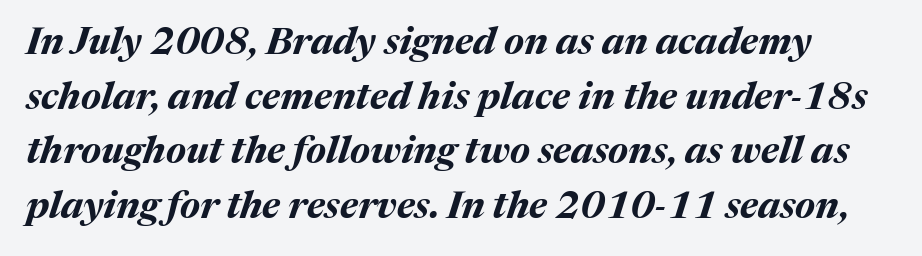
Q: Is the text bold? A: Yes.
Q: Is the text italic (slanted)? A: Yes, it leans right by about 17 degrees.
Q: Is the text underlined? A: No.
Q: Is the spacing between letters normal or unusually wide? A: Normal.
Q: Is the spacing between lines tight, normal or loose? A: Normal.
Q: Width (condensed, normal, or wide)? A: Normal.
Q: Stroke contrast? A: Medium.
Q: x-height? A: Medium.
Q: Monospaced? A: No.
